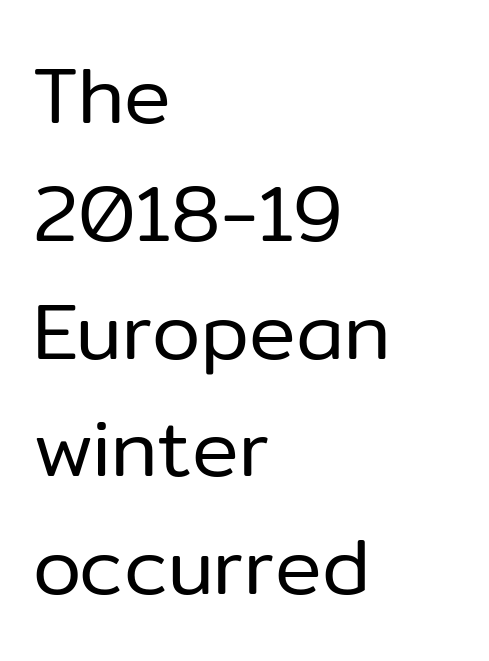
The image shows 78 px regular-weight sans-serif type, upright; set left-aligned, normal line spacing (1.51x), normal letter spacing, not underlined; low stroke contrast and a medium x-height.
